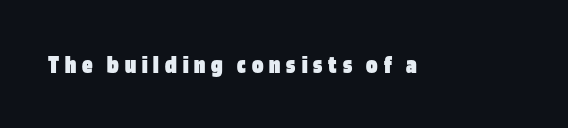
Q: Is the text bold? A: Yes.
Q: Is the text italic (slanted)? A: No, it is upright.
Q: Is the text underlined? A: No.
Q: Is the spacing between letters normal or unusually wide? A: Unusually wide.
